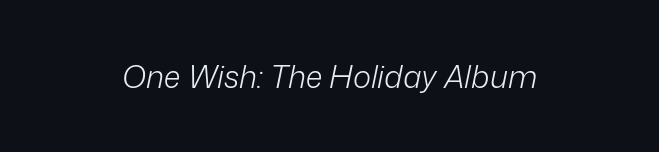
The image shows 31 px light type, italic (leaning right); set normal letter spacing, not underlined; low stroke contrast and a medium x-height.
